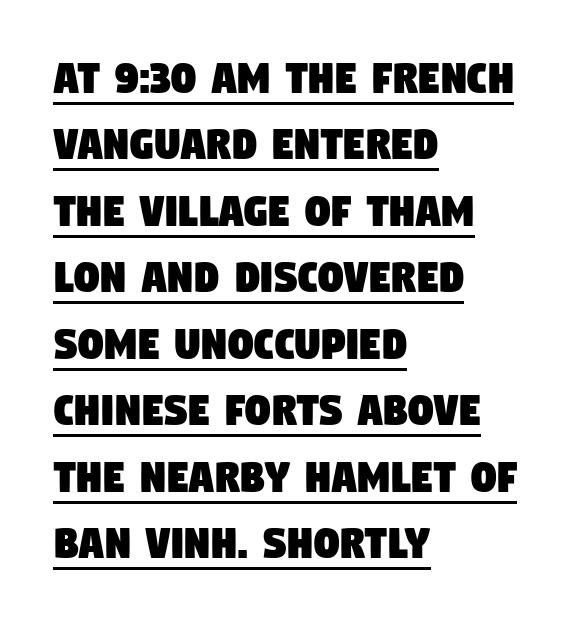
Q: Is the typeface a serif or a sans-serif typeface? A: Sans-serif.
Q: Is the text underlined? A: Yes.
Q: How is the paragraph aligned? A: Left-aligned.
Q: Is the spacing between letters normal or unusually wide? A: Normal.
Q: Is the spacing between lines tight, normal or loose? A: Normal.
Q: Width (condensed, normal, or wide)? A: Condensed.
Q: Stroke contrast? A: Low.
Q: x-height? A: Large.
Q: Monospaced? A: No.
